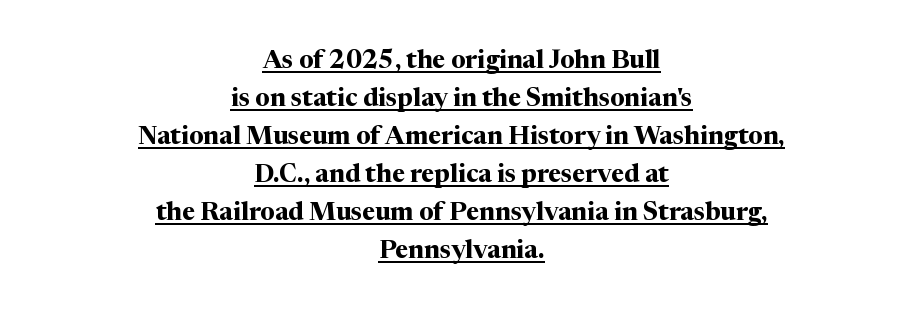
Short and long lines alike share a common midpoint. Glyph-to-glyph distance matches everyday printed text. Somebody hit Ctrl+U on this one — the words are underlined. The rendering uses a moderate line-height, typical for paragraphs. The letters stand upright; this is a roman face.
